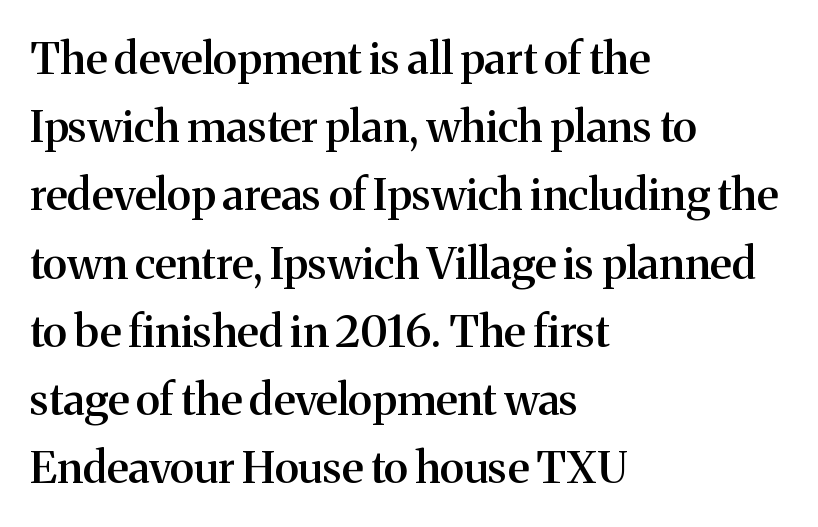
Q: Is the text bold? A: Semi-bold.
Q: Is the text italic (slanted)? A: No, it is upright.
Q: Is the typeface a serif or a sans-serif typeface? A: Serif.
Q: Is the text underlined? A: No.
Q: How is the paragraph aligned? A: Left-aligned.
Q: Is the spacing between letters normal or unusually wide? A: Normal.
Q: Is the spacing between lines tight, normal or loose? A: Normal.
Q: Width (condensed, normal, or wide)? A: Normal.
Q: Stroke contrast? A: Medium.
Q: x-height? A: Medium.
Q: Monospaced? A: No.
